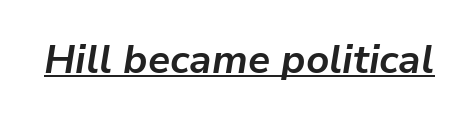
Q: Is the text bold? A: Yes.
Q: Is the text italic (slanted)? A: Yes, it leans right by about 9 degrees.
Q: Is the text underlined? A: Yes.
Q: Is the spacing between letters normal or unusually wide? A: Normal.
Q: Width (condensed, normal, or wide)? A: Normal.
Q: Stroke contrast? A: Low.
Q: x-height? A: Medium.
Q: Monospaced? A: No.
